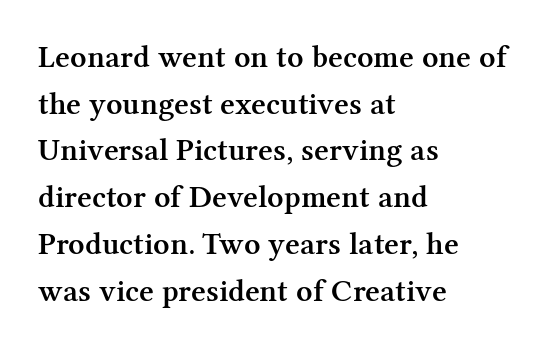
The face used here is a semibold: visibly heavier than regular, lighter than bold. These lines keep a tight, regular rhythm from letter to letter. Do the letters lean? They stand straight. The area under the type is left untouched.
